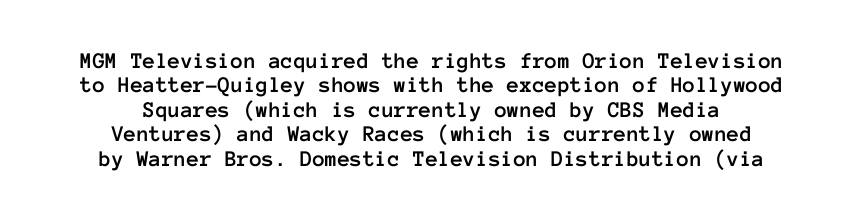
Q: Is the text italic (slanted)? A: No, it is upright.
Q: Is the text underlined? A: No.
Q: How is the paragraph aligned? A: Centered.
Q: Is the spacing between letters normal or unusually wide? A: Normal.
Q: Is the spacing between lines tight, normal or loose? A: Tight.
